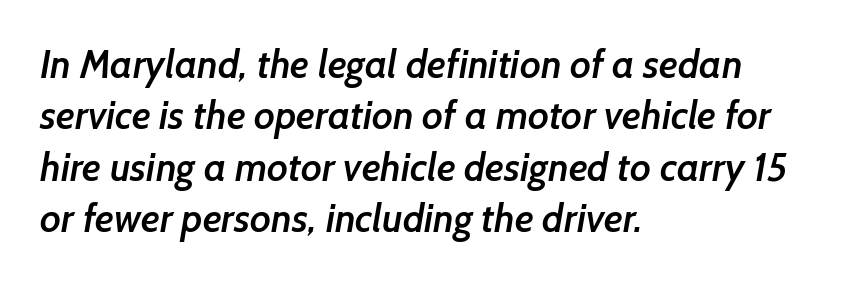
These lines carry some extra weight — a demibold, not a full bold. Horizontally, the lines are justified to the leading edge only. This sample uses a sans-serif face. The tracking reads as untouched default to a designer's eye.
